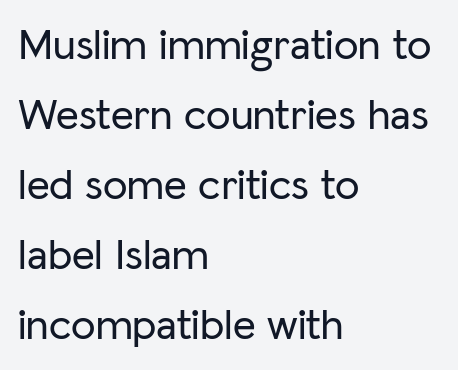
{"serif": "no", "italic": "no", "width": "normal", "stroke_contrast": "low", "x_height": "medium", "monospaced": "no", "underline": "no", "align": "left", "line_spacing": "normal", "line_spacing_ratio": 1.59, "letter_spacing": "normal", "letter_spacing_em": 0.0, "glyph_px": 44}
